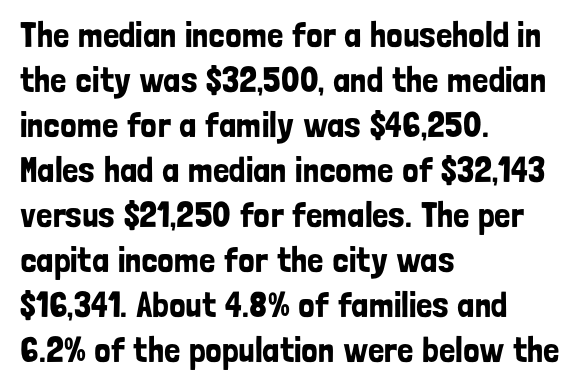
{"serif": "no", "italic": "no", "width": "condensed", "stroke_contrast": "low", "x_height": "medium", "monospaced": "no", "underline": "no", "align": "left", "line_spacing": "normal", "line_spacing_ratio": 1.25, "letter_spacing": "normal", "letter_spacing_em": 0.0, "glyph_px": 36}
